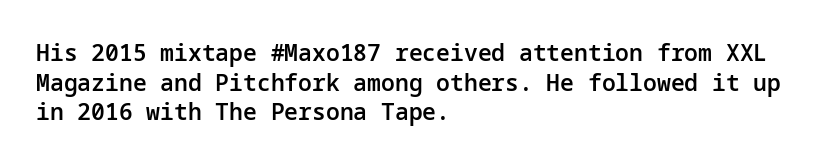
Stroke thickness is moderately raised; the sample reads as semibold. Vertical strokes here are truly vertical. The area under the type is left untouched. Summary of vertical rhythm: regular, with standard interline spacing.
